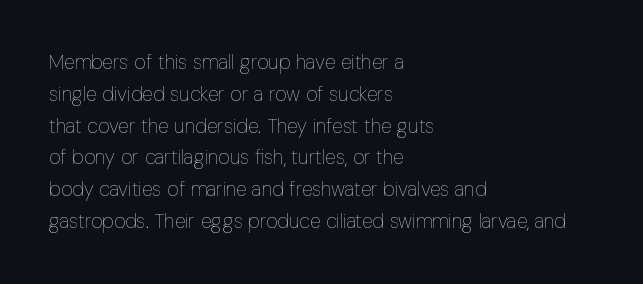
The image shows 20 px text type, upright; set left-aligned, normal line spacing (1.59x), normal letter spacing, not underlined.
